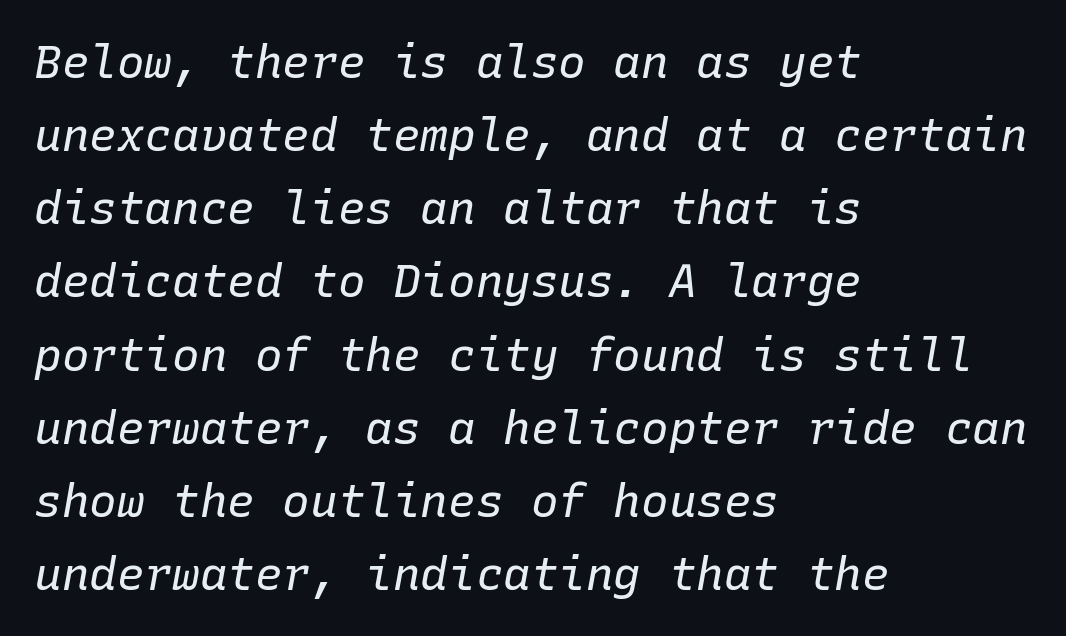
The image shows 46 px regular-weight type, italic (leaning right), monospaced; set left-aligned, normal line spacing (1.59x), normal letter spacing, not underlined; low stroke contrast and a medium x-height.
